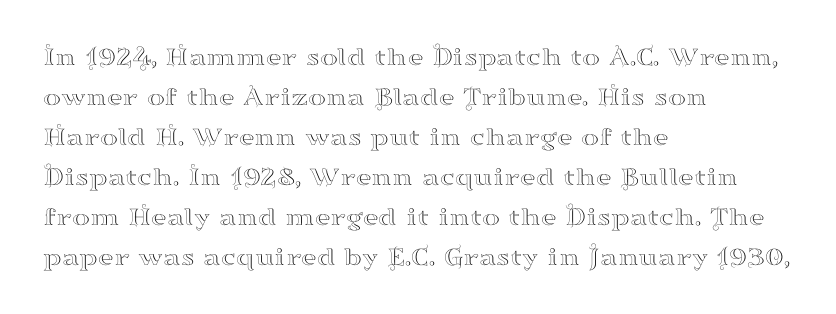
Q: Is the text italic (slanted)? A: No, it is upright.
Q: Is the text underlined? A: No.
Q: How is the paragraph aligned? A: Left-aligned.
Q: Is the spacing between letters normal or unusually wide? A: Normal.
Q: Is the spacing between lines tight, normal or loose? A: Normal.
